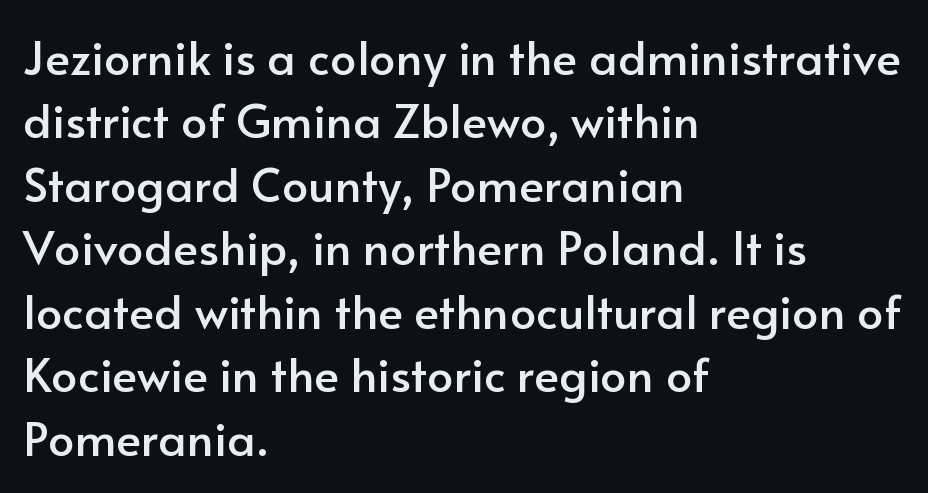
The image shows 47 px sans-serif type, upright; set left-aligned, normal line spacing (1.35x), normal letter spacing, not underlined; low stroke contrast and a small x-height.
